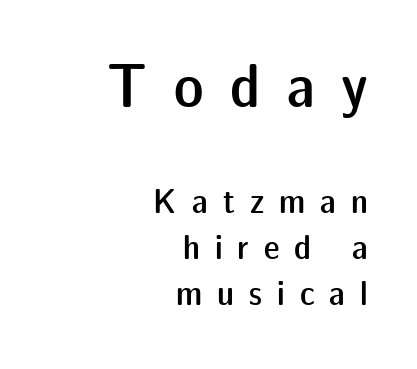
{"serif": "no", "italic": "no", "bold": "semi", "weight": "semibold", "width": "normal", "stroke_contrast": "low", "x_height": "medium", "monospaced": "no", "underline": "no", "align": "right", "line_spacing": "normal", "line_spacing_ratio": 1.31, "letter_spacing": "wide", "letter_spacing_em": 0.43, "larger_block": "first", "size_ratio": 1.77, "glyph_px": 62}
